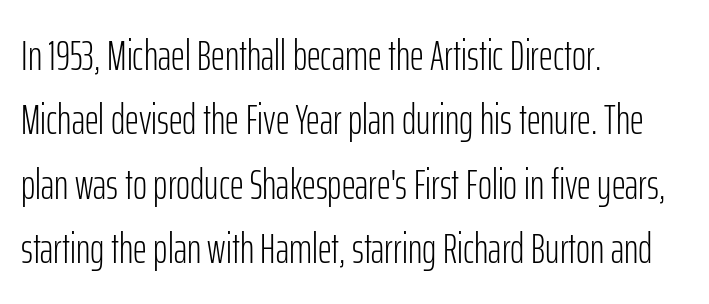
The image shows 43 px light, condensed sans-serif type, upright; set left-aligned, normal line spacing (1.5x), normal letter spacing, not underlined; low stroke contrast and a medium x-height.
